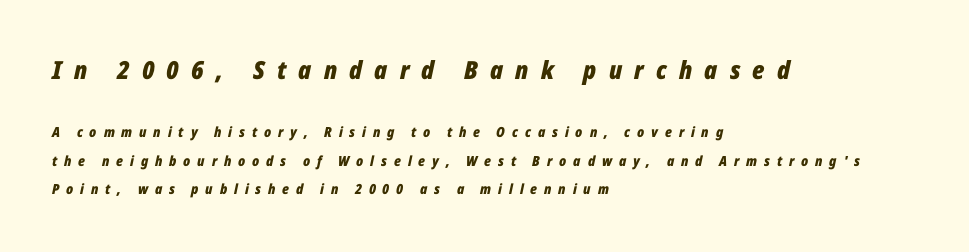
Reading top to bottom, the characters get smaller at the block break. Clear beneath every line of the passage. Typeset ragged right — the left edge is the straight one. The strokes are fattened all the way to bold.
